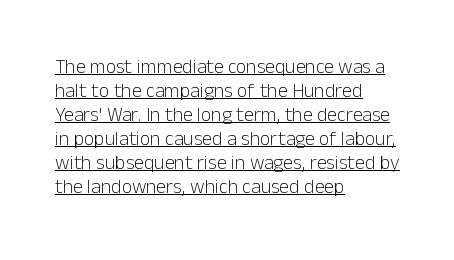
Q: Is the text bold? A: No.
Q: Is the text italic (slanted)? A: No, it is upright.
Q: Is the text underlined? A: Yes.
Q: How is the paragraph aligned? A: Left-aligned.
Q: Is the spacing between letters normal or unusually wide? A: Normal.
